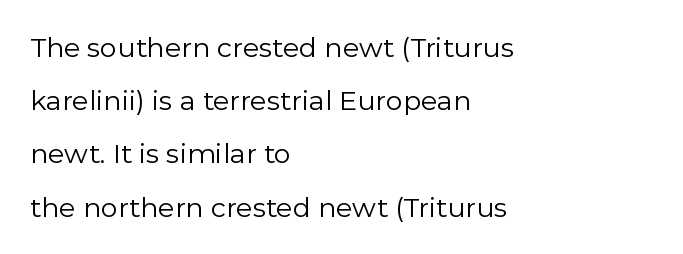
The rendering uses a large line-height, opening up the rows. Anything drawn beneath the words? Only blank space. Line beginnings align vertically; line endings do not. Every character sits straight up, as roman type does. No letter is thick-stroked: the sample isn't bold.
